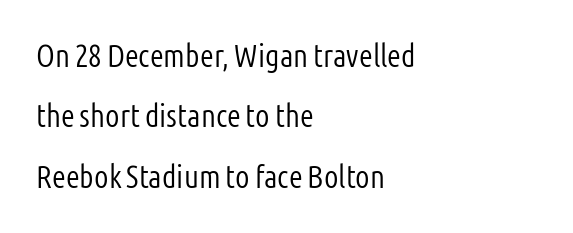
The image shows 32 px light, condensed sans-serif type, upright; set left-aligned, line spacing 1.89x, normal letter spacing, not underlined; low stroke contrast and a medium x-height.
